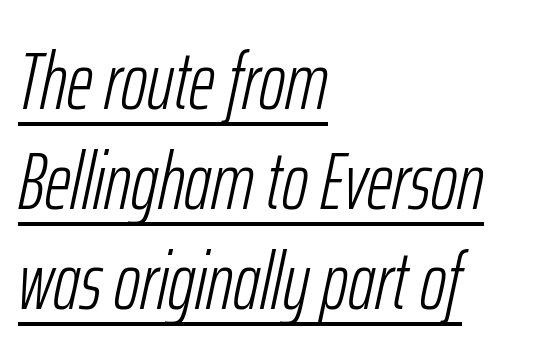
{"italic": "yes", "lean": "right", "slant_degrees": 12, "bold": "no", "weight": "light", "width": "condensed", "stroke_contrast": "low", "x_height": "medium", "monospaced": "no", "underline": "yes", "align": "left", "line_spacing": "normal", "line_spacing_ratio": 1.25, "letter_spacing": "normal", "letter_spacing_em": 0.0, "glyph_px": 80}
